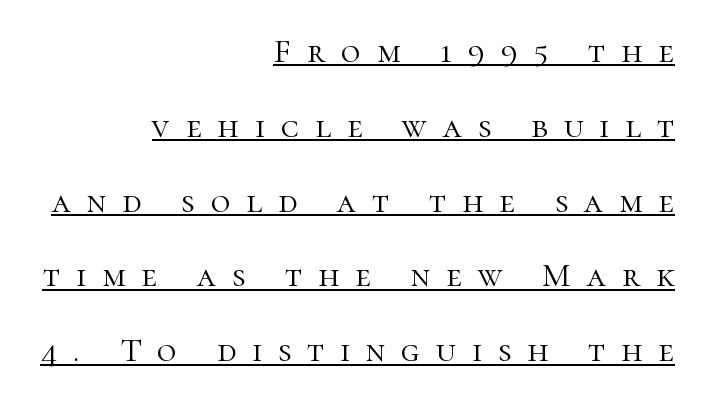
The image shows 34 px light serif type, upright; set right-aligned, loose line spacing (2.2x), unusually wide letter spacing (+0.47 em), underlined; high stroke contrast and a medium x-height.
